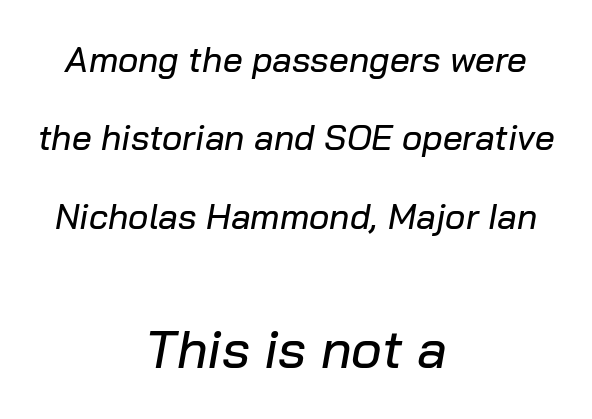
Q: Is the text italic (slanted)? A: Yes, it leans right by about 10 degrees.
Q: Is the text underlined? A: No.
Q: How is the paragraph aligned? A: Centered.
Q: Is the spacing between letters normal or unusually wide? A: Normal.
Q: Is the spacing between lines tight, normal or loose? A: Loose.
Q: Which block of text is set in a larger size, the first (top) or the second (bottom)? A: The second (bottom) one.
Q: Width (condensed, normal, or wide)? A: Normal.
Q: Stroke contrast? A: Low.
Q: x-height? A: Medium.
Q: Monospaced? A: No.
